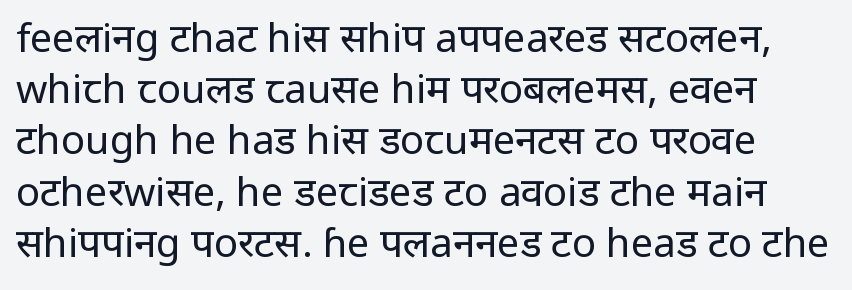
The image shows 40 px regular-weight sans-serif type, upright; set normal line spacing (1.28x), normal letter spacing, not underlined; low stroke contrast and a medium x-height.
